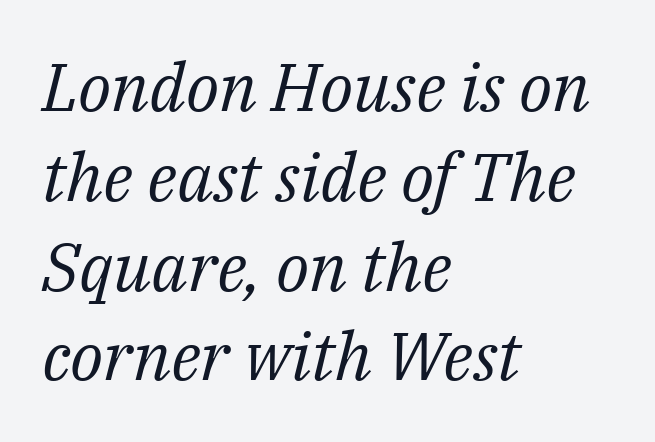
Yep, that's italic — everything's leaning. A quiet, ordinary-to-light weight characterises the typeface. Alignment: flush left. The baseline area is clear.
